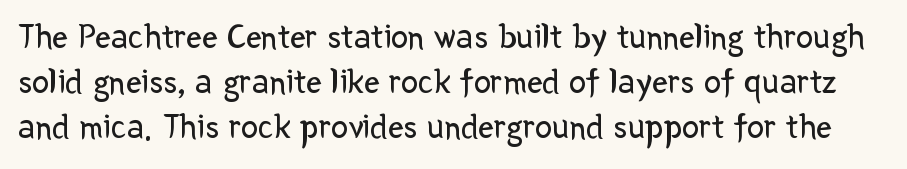
{"serif": "no", "italic": "no", "bold": "no", "weight": "regular", "width": "normal", "stroke_contrast": "low", "x_height": "medium", "monospaced": "no", "underline": "no", "line_spacing": "normal", "line_spacing_ratio": 1.29, "letter_spacing": "normal", "letter_spacing_em": 0.0, "glyph_px": 35}
